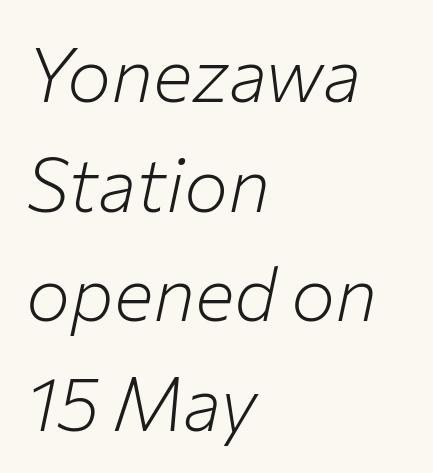
Decoration check: the copy has no underline. No letter is thick-stroked: the sample isn't bold. Each new line begins a customary step beneath the previous one. Spacing between characters is what you'd get straight out of the box. A typesetter would call this proportional, since set widths differ per character. Notice how the stems are inclined rather than vertical — that's the hallmark of italics.
